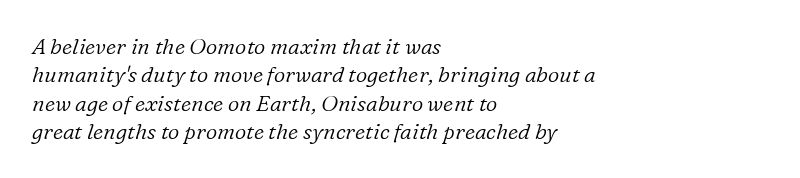
{"italic": "yes", "lean": "right", "slant_degrees": 16, "bold": "no", "underline": "no", "align": "left", "line_spacing": "normal", "line_spacing_ratio": 1.29, "letter_spacing": "normal", "letter_spacing_em": 0.0, "glyph_px": 22}
